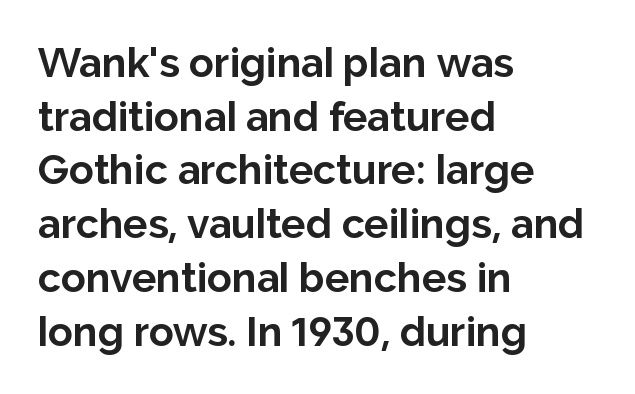
{"serif": "no", "italic": "no", "bold": "yes", "weight": "bold", "width": "normal", "stroke_contrast": "low", "x_height": "medium", "monospaced": "no", "underline": "no", "align": "left", "line_spacing": "normal", "line_spacing_ratio": 1.31, "letter_spacing": "normal", "letter_spacing_em": 0.0, "glyph_px": 41}
